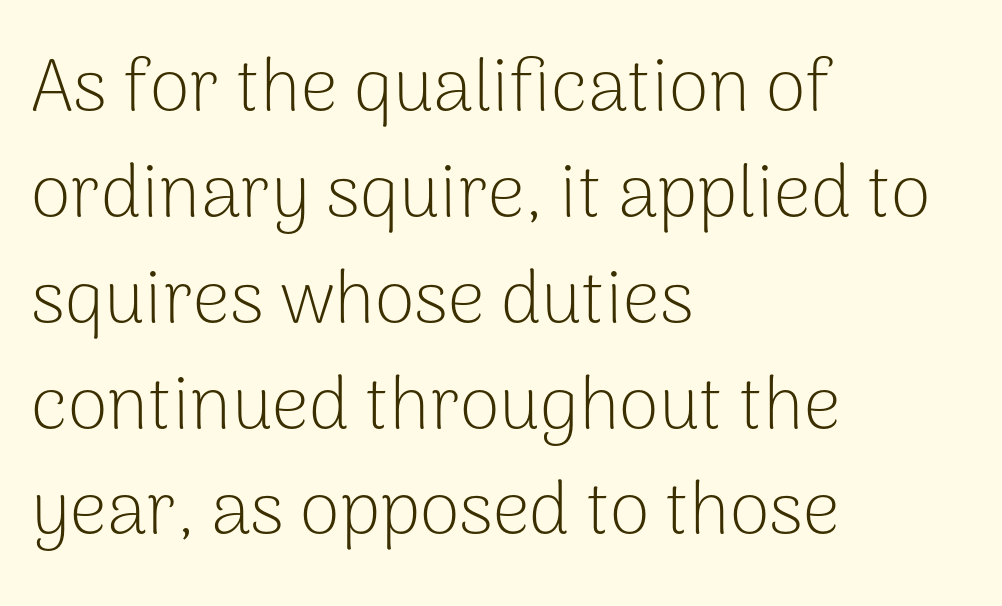
The image shows 73 px light sans-serif type, upright; set left-aligned, normal line spacing (1.45x), normal letter spacing, not underlined; low stroke contrast and a medium x-height.
